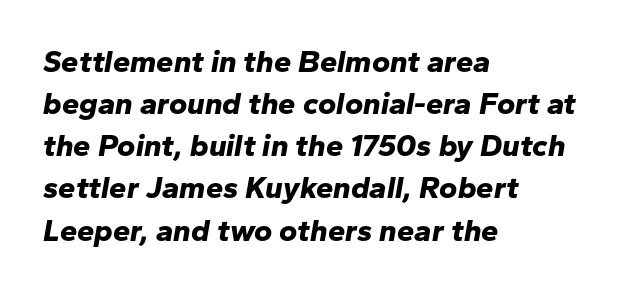
Line starts are locked; line ends wander. Posture: slanted. This sample has the flowing, uneven cadence of proportional lettering. Interline gaps are of average width in this sample. The words here are not underlined.
